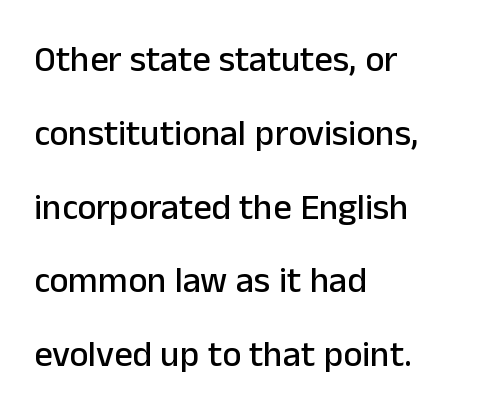
Q: Is the text italic (slanted)? A: No, it is upright.
Q: Is the typeface a serif or a sans-serif typeface? A: Sans-serif.
Q: Is the text underlined? A: No.
Q: How is the paragraph aligned? A: Left-aligned.
Q: Is the spacing between letters normal or unusually wide? A: Normal.
Q: Is the spacing between lines tight, normal or loose? A: Loose.
Q: Width (condensed, normal, or wide)? A: Normal.
Q: Stroke contrast? A: Low.
Q: x-height? A: Medium.
Q: Monospaced? A: No.
